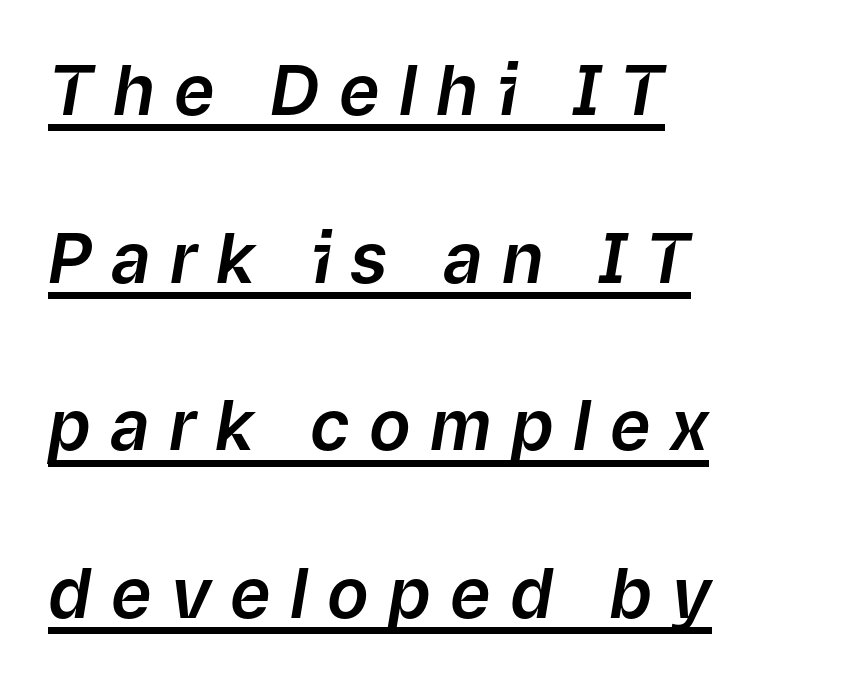
Q: Is the text italic (slanted)? A: Yes, it leans right by about 9 degrees.
Q: Is the text underlined? A: Yes.
Q: How is the paragraph aligned? A: Left-aligned.
Q: Is the spacing between letters normal or unusually wide? A: Unusually wide.
Q: Is the spacing between lines tight, normal or loose? A: Loose.
Q: Width (condensed, normal, or wide)? A: Normal.
Q: Stroke contrast? A: Low.
Q: x-height? A: Medium.
Q: Monospaced? A: No.
